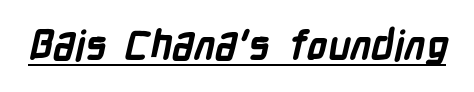
{"serif": "no", "bold": "yes", "weight": "bold", "width": "condensed", "stroke_contrast": "low", "x_height": "medium", "monospaced": "no", "underline": "yes", "letter_spacing": "normal", "letter_spacing_em": 0.0, "glyph_px": 41}
